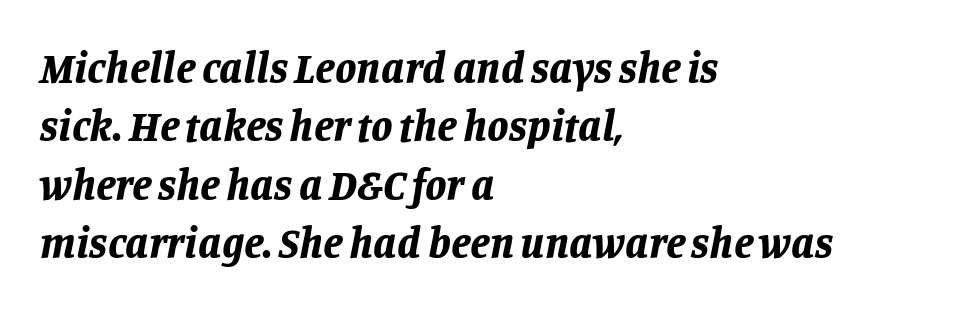
{"italic": "yes", "lean": "right", "slant_degrees": 11, "bold": "yes", "weight": "bold", "width": "normal", "stroke_contrast": "low", "x_height": "large", "monospaced": "no", "underline": "no", "align": "left", "line_spacing": "normal", "line_spacing_ratio": 1.36, "letter_spacing": "normal", "letter_spacing_em": 0.0, "glyph_px": 43}
